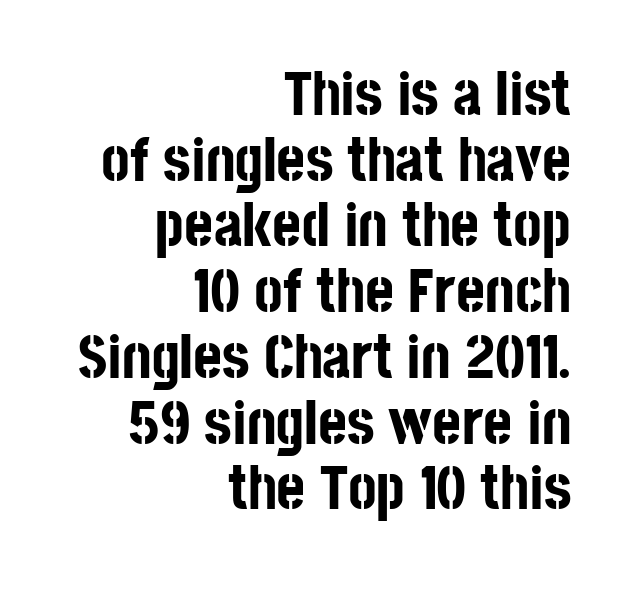
The image shows 62 px bold, condensed sans-serif type, upright; set right-aligned, tight line spacing (1.06x), normal letter spacing, not underlined; low stroke contrast and a large x-height.
